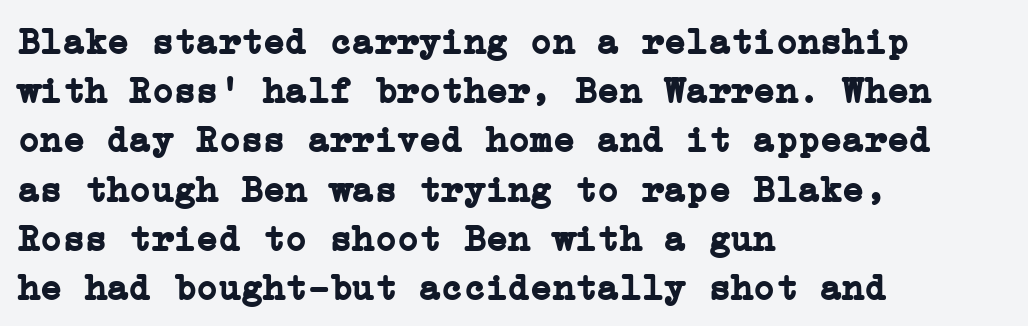
Horizontal alignment here is leftward, the default for most running prose. Letterform terminals end in serifs throughout the passage. A typesetter would call this zero additional tracking. The space between consecutive lines is moderate. When letters stand straight like this, we call the style roman or upright. No word sits above an underline.
